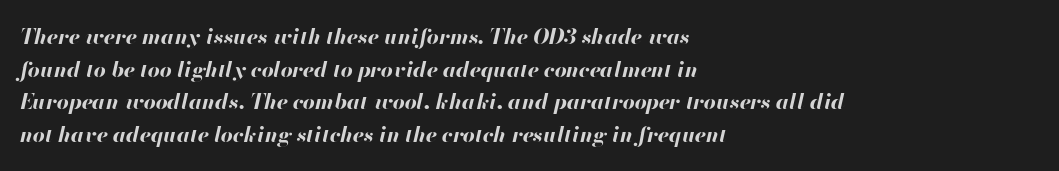
A student would call this left alignment; a typographer would say flush left, rag right. If you drew a line through each stem, it would be angled. Underline: absent. Compared with typical paragraphs, the rows here are spaced about the same. Nothing unusual about the tracking: characters are spaced as the font intends. Heft: maximum for text — a bold.
